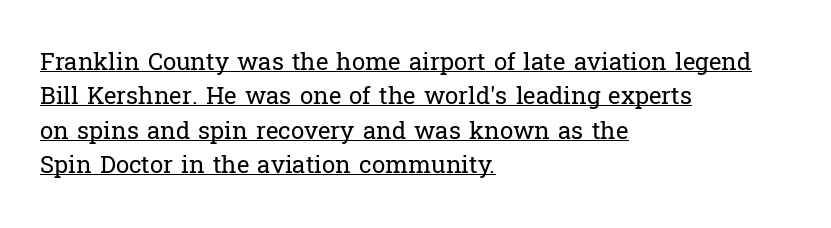
Ordinary non-slanted type is in use. The face used here appears with an underline applied. Here the glyphs are tracked normally, forming tight word shapes. The passage shown stacks its lines at a standard gap. Counters stay open thanks to moderate or lighter strokes. Line starts are locked; line ends wander.
